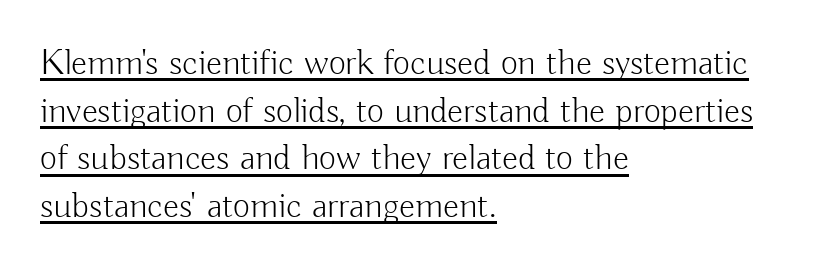
Q: Is the text bold? A: No.
Q: Is the text italic (slanted)? A: No, it is upright.
Q: Is the typeface a serif or a sans-serif typeface? A: Sans-serif.
Q: Is the text underlined? A: Yes.
Q: How is the paragraph aligned? A: Left-aligned.
Q: Is the spacing between letters normal or unusually wide? A: Normal.
Q: Is the spacing between lines tight, normal or loose? A: Normal.
Q: Width (condensed, normal, or wide)? A: Normal.
Q: Stroke contrast? A: Low.
Q: x-height? A: Small.
Q: Monospaced? A: No.
